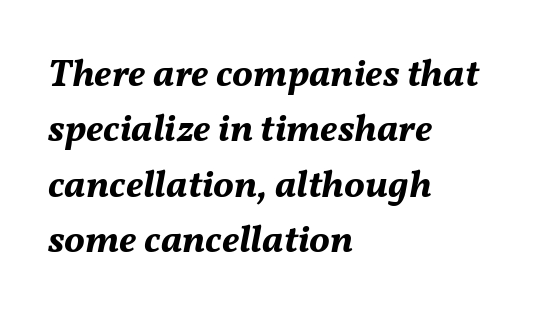
Q: Is the text bold? A: Yes.
Q: Is the text italic (slanted)? A: Yes, it leans right by about 11 degrees.
Q: Is the text underlined? A: No.
Q: How is the paragraph aligned? A: Left-aligned.
Q: Is the spacing between letters normal or unusually wide? A: Normal.
Q: Is the spacing between lines tight, normal or loose? A: Normal.
Q: Width (condensed, normal, or wide)? A: Normal.
Q: Stroke contrast? A: Medium.
Q: x-height? A: Medium.
Q: Monospaced? A: No.
